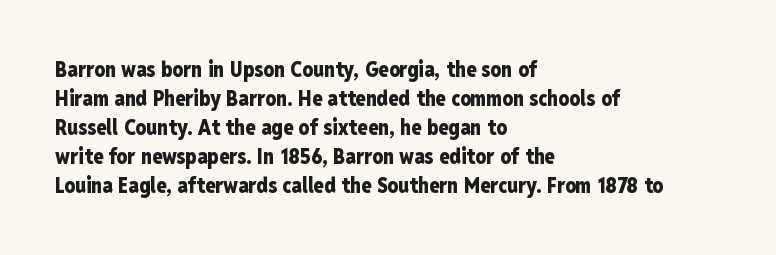
Q: Is the text bold? A: Yes.
Q: Is the text italic (slanted)? A: No, it is upright.
Q: Is the text underlined? A: No.
Q: How is the paragraph aligned? A: Left-aligned.
Q: Is the spacing between letters normal or unusually wide? A: Normal.
Q: Is the spacing between lines tight, normal or loose? A: Normal.
